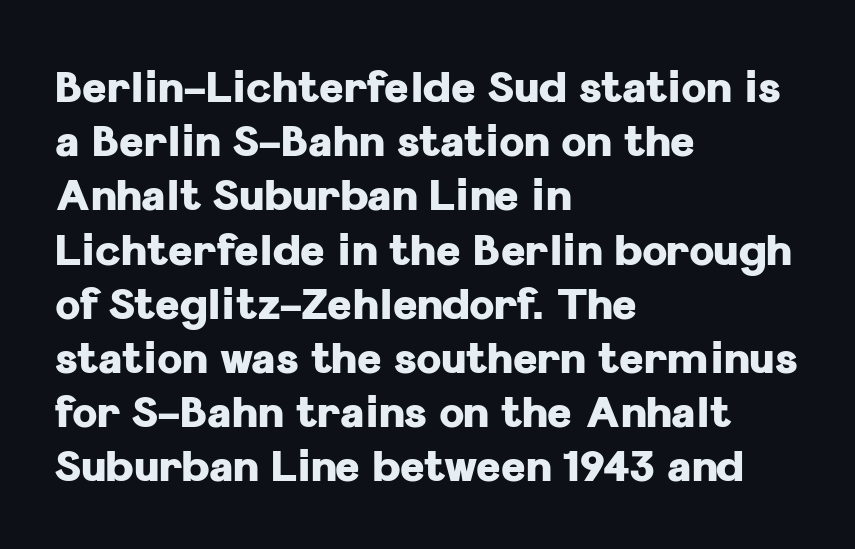
The block of text has a typical density, with ordinary space between rows. What kind of face is this? One without serifs — a sans. Each row of text sits above clean, open space. The rendering uses a bold face; every stroke is thick and dark. This rendering leaves character spacing at its baseline value. This rendering uses left alignment, leaving the right contour irregular.
